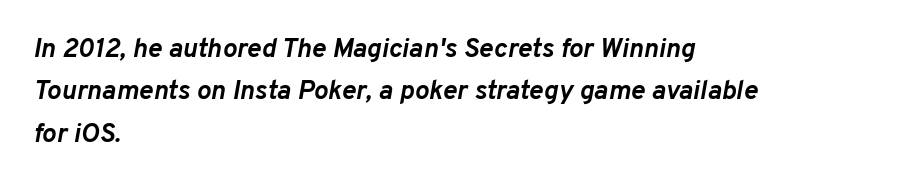
Q: Is the text bold? A: Yes.
Q: Is the text italic (slanted)? A: Yes, it leans right by about 10 degrees.
Q: Is the text underlined? A: No.
Q: How is the paragraph aligned? A: Left-aligned.
Q: Is the spacing between letters normal or unusually wide? A: Normal.
Q: Is the spacing between lines tight, normal or loose? A: Normal.
